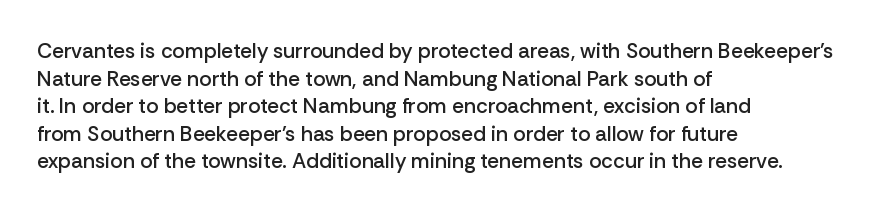
Q: Is the text bold? A: Semi-bold.
Q: Is the text italic (slanted)? A: No, it is upright.
Q: Is the text underlined? A: No.
Q: How is the paragraph aligned? A: Left-aligned.
Q: Is the spacing between letters normal or unusually wide? A: Normal.
Q: Is the spacing between lines tight, normal or loose? A: Normal.
